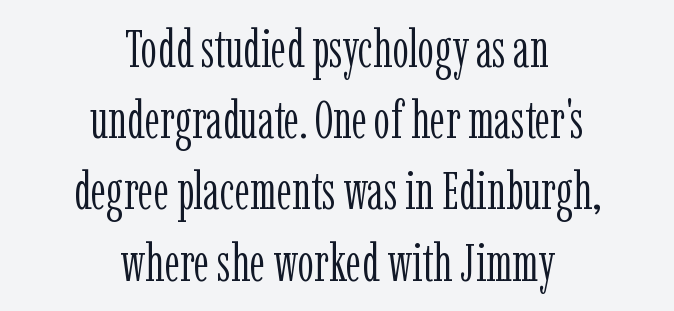
Compared with typical body copy, the letter spacing here is the same. Leading matches the norm, producing a regular column. Varying glyph widths throughout — classic text-font behaviour. If you folded the block vertically in half, each line would mirror itself in length.
